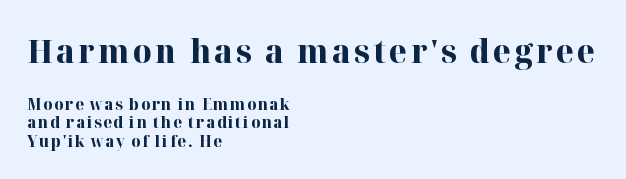
The image shows 33 px bold serif type, upright; set left-aligned, line spacing 1.16x, not underlined; the first (top) block is 2.06x larger; high stroke contrast and a medium x-height.
